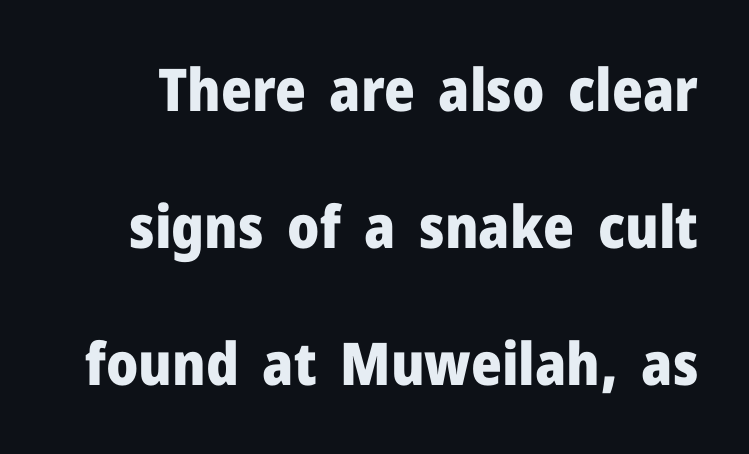
Q: Is the text bold? A: Yes.
Q: Is the text italic (slanted)? A: No, it is upright.
Q: Is the typeface a serif or a sans-serif typeface? A: Sans-serif.
Q: Is the text underlined? A: No.
Q: Is the spacing between letters normal or unusually wide? A: Normal.
Q: Is the spacing between lines tight, normal or loose? A: Loose.
Q: Width (condensed, normal, or wide)? A: Normal.
Q: Stroke contrast? A: Low.
Q: x-height? A: Medium.
Q: Monospaced? A: No.
